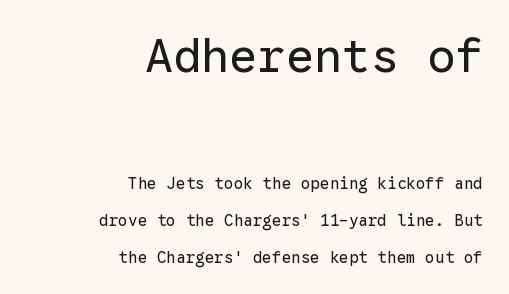
Between one letter and the next there's only the usual sliver of space. Horizontally, the lines are justified to the trailing edge only. Ordinary non-slanted type is in use. The face used here is monospaced, like something from a code editor.
